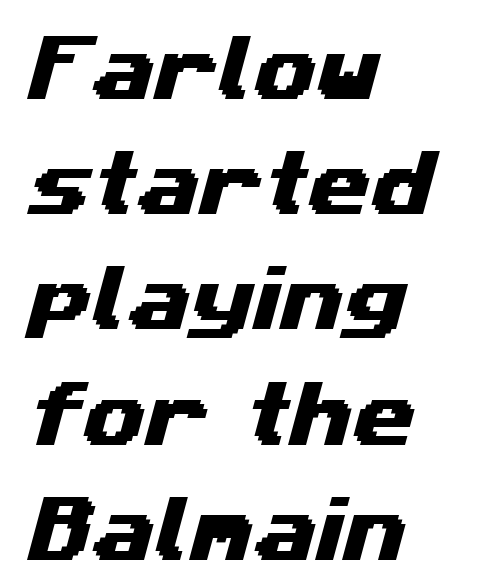
{"serif": "no", "width": "wide", "stroke_contrast": "medium", "x_height": "medium", "monospaced": "no", "underline": "no", "align": "left", "line_spacing": "normal", "line_spacing_ratio": 1.6, "letter_spacing": "normal", "letter_spacing_em": 0.0, "glyph_px": 72}
